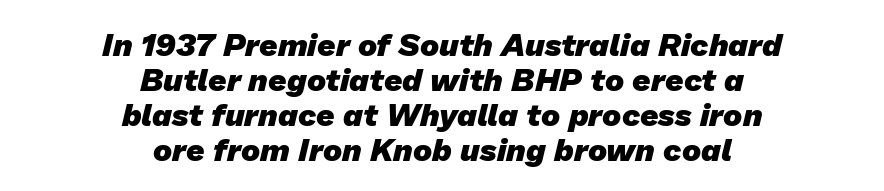
{"serif": "no", "bold": "yes", "weight": "heavy", "width": "normal", "stroke_contrast": "low", "x_height": "medium", "monospaced": "no", "underline": "no", "align": "center", "line_spacing": "tight", "line_spacing_ratio": 1.09, "letter_spacing": "normal", "letter_spacing_em": 0.0, "glyph_px": 32}
